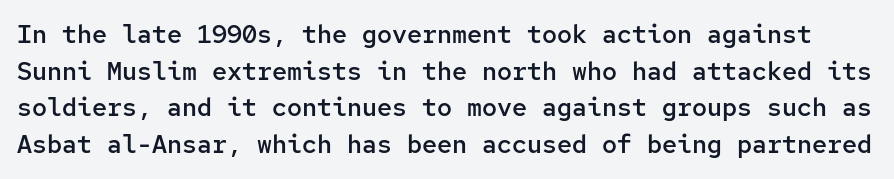
The image shows 25 px text type, upright; set normal line spacing (1.47x), normal letter spacing, not underlined.
